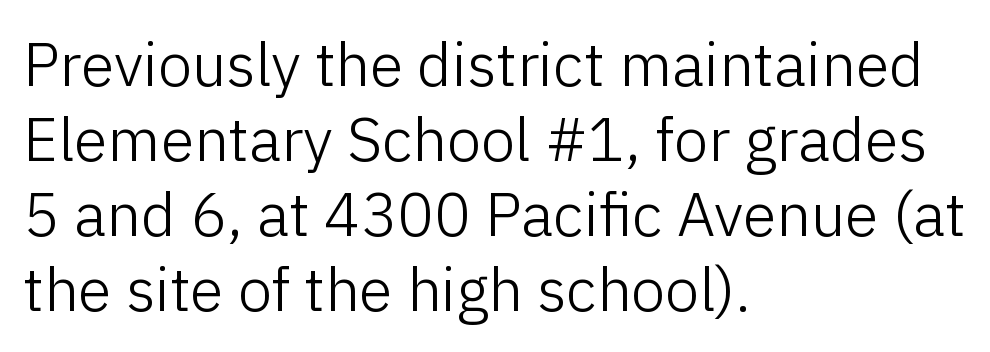
The image shows 61 px light sans-serif type, upright; set left-aligned, line spacing 1.23x, normal letter spacing, not underlined; low stroke contrast and a medium x-height.
